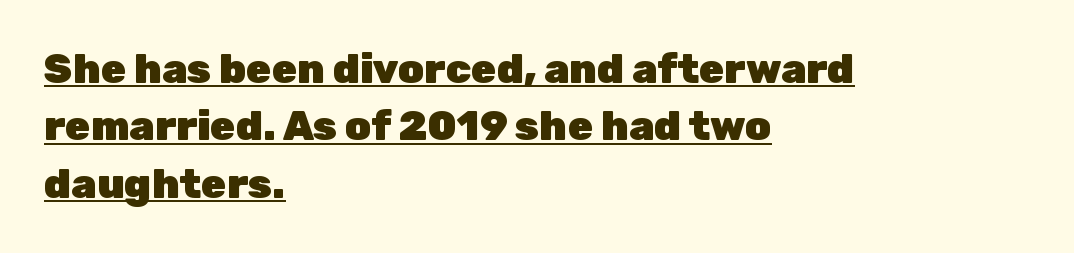
{"serif": "no", "italic": "no", "bold": "yes", "weight": "heavy", "width": "normal", "stroke_contrast": "low", "x_height": "medium", "monospaced": "no", "underline": "yes", "align": "left", "line_spacing": "normal", "line_spacing_ratio": 1.4, "letter_spacing": "normal", "letter_spacing_em": 0.0, "glyph_px": 41}
